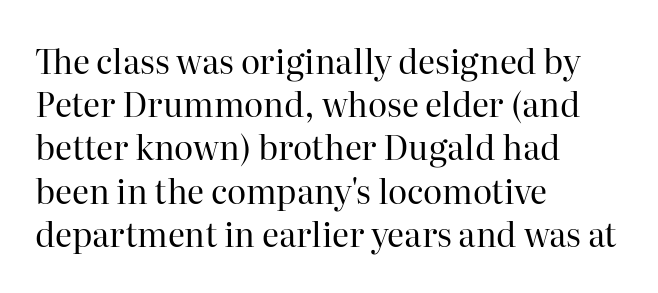
{"serif": "yes", "italic": "no", "bold": "no", "weight": "regular", "width": "normal", "stroke_contrast": "high", "x_height": "medium", "monospaced": "no", "underline": "no", "align": "left", "line_spacing": "normal", "line_spacing_ratio": 1.31, "letter_spacing": "normal", "letter_spacing_em": 0.0, "glyph_px": 33}
